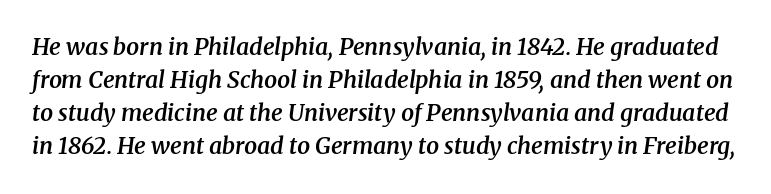
The image shows 23 px text type, italic (leaning right); set normal line spacing (1.44x), normal letter spacing, not underlined.
